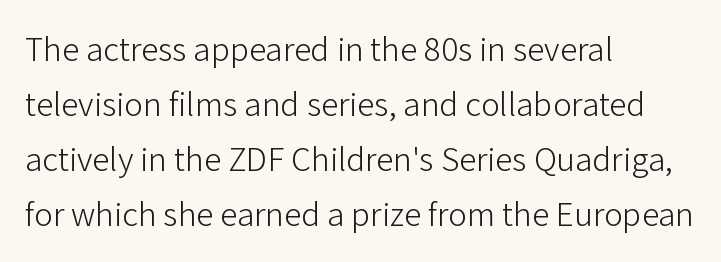
The characters display no serif detailing; their extremities are plain. Default kerning and tracking; the words read as compact shapes. The specimen reads as upright at a glance. The compositor pushed each line to the left boundary. Regarding leading, the lines here are spaced in the standard way. This reads as an unemphasized weight, regular at the heaviest.
